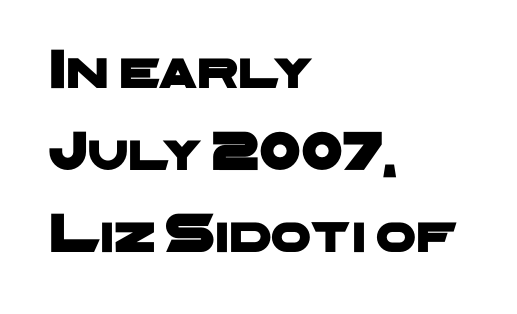
The passage shown is typeset with a sans-serif family. Interline gaps are of average width in this sample. Teacher's note: observe the even left margin — that is flush-left alignment. You could not count columns in this text — the font is proportionally spaced. The strip under each line holds only bare page.
